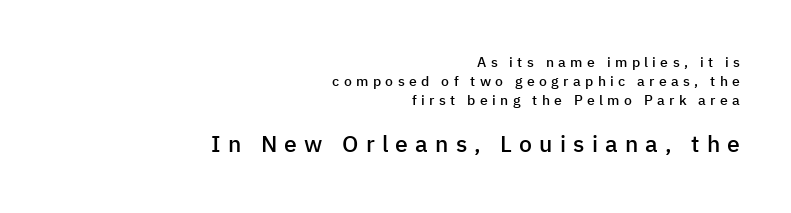
The image shows 23 px text type, upright; set right-aligned, normal line spacing (1.37x), unusually wide letter spacing (+0.31 em), not underlined; the second (bottom) block is 1.64x larger.
